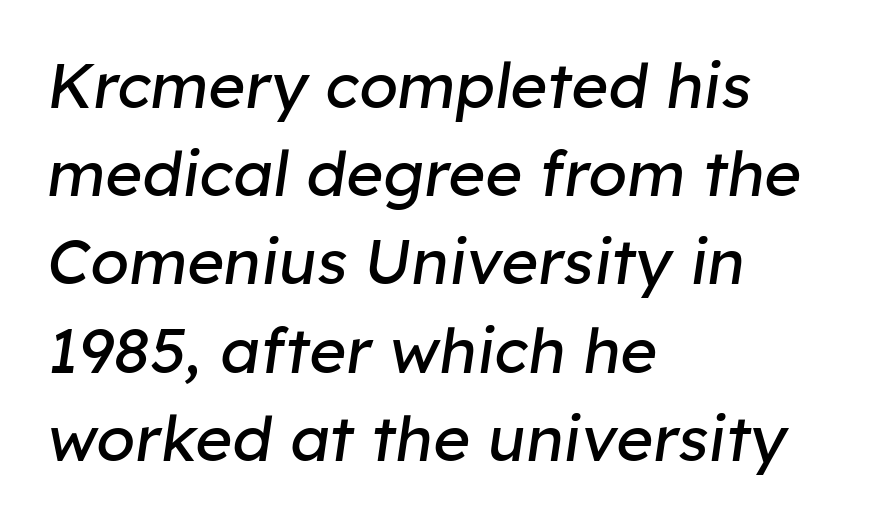
{"italic": "yes", "lean": "right", "slant_degrees": 8, "bold": "no", "weight": "regular", "width": "normal", "stroke_contrast": "low", "x_height": "medium", "monospaced": "no", "underline": "no", "align": "left", "line_spacing": "normal", "line_spacing_ratio": 1.4, "letter_spacing": "normal", "letter_spacing_em": 0.0, "glyph_px": 63}
